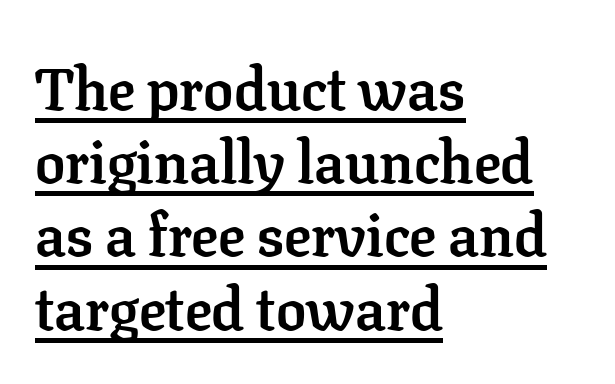
The horizontal fit of the characters is conventional and even. This sample uses an upright cut, with every glyph sitting square on the baseline. The text block is weighted toward the left margin, trailing off unevenly rightward. The characters display serif detailing at their extremities. Each letter keeps its own natural width here, so spacing adapts to shape.
